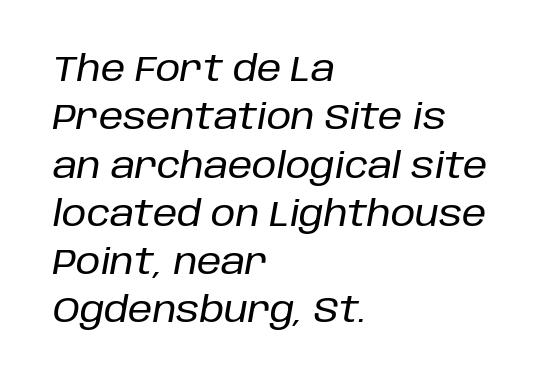
The image shows 35 px text type, italic (leaning right); set left-aligned, normal line spacing (1.38x), normal letter spacing, not underlined; low stroke contrast and a large x-height.
